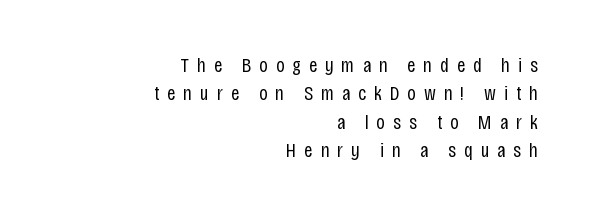
Do the letters lean? They stand straight. The passage is arranged like a letterhead date or caption credit — flush right. Display-style spreading of the glyphs; the letterfit is very open. The strip under each line holds only bare page. A quiet, ordinary-to-light weight characterises the typeface. Leading matches the norm, producing a regular column.
